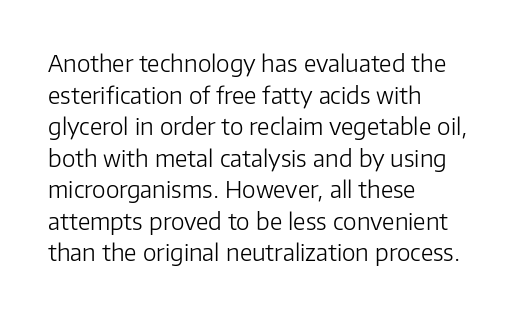
{"italic": "no", "bold": "no", "underline": "no", "align": "left", "line_spacing": "normal", "line_spacing_ratio": 1.37, "letter_spacing": "normal", "letter_spacing_em": 0.0, "glyph_px": 23}
